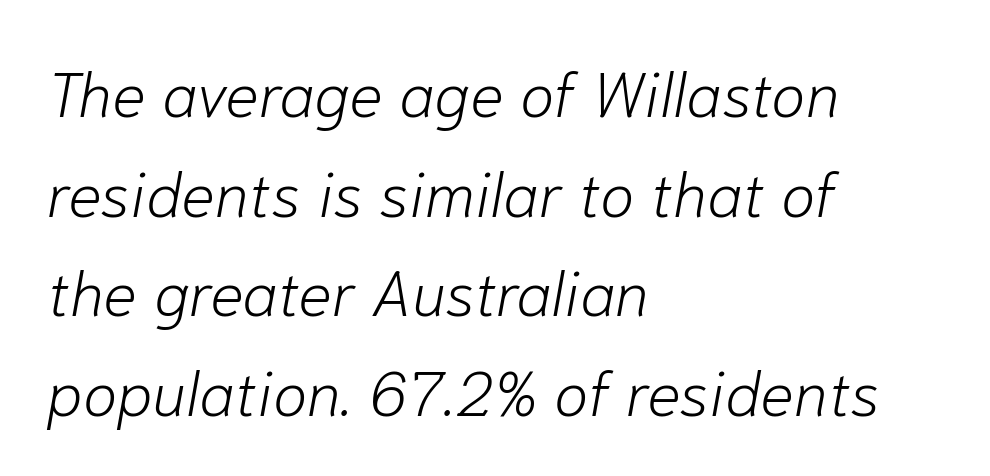
{"italic": "yes", "lean": "right", "slant_degrees": 10, "bold": "no", "weight": "light", "width": "normal", "stroke_contrast": "low", "x_height": "medium", "monospaced": "no", "underline": "no", "align": "left", "line_spacing": "normal", "line_spacing_ratio": 1.58, "letter_spacing": "normal", "letter_spacing_em": 0.0, "glyph_px": 63}
